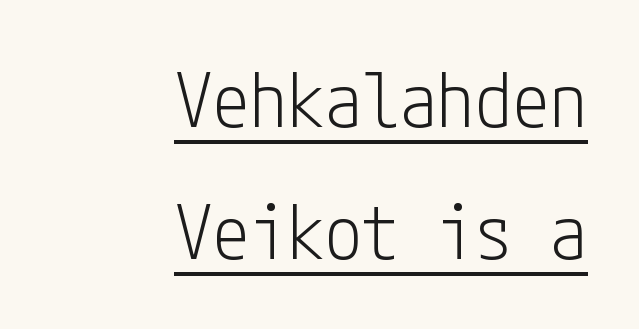
{"serif": "no", "italic": "no", "bold": "no", "weight": "light", "width": "condensed", "stroke_contrast": "low", "x_height": "medium", "underline": "yes", "align": "right", "line_spacing_ratio": 1.76, "letter_spacing": "normal", "letter_spacing_em": 0.0, "glyph_px": 75}
